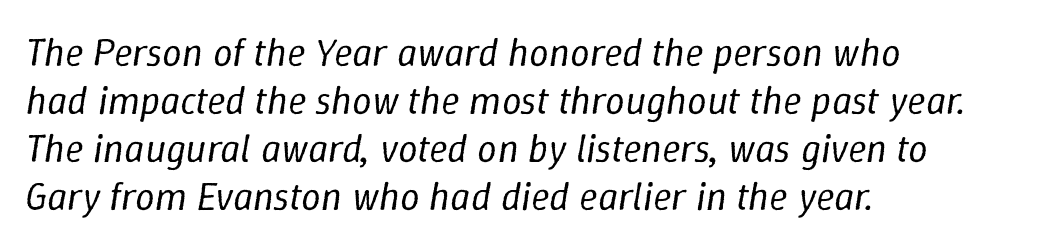
Q: Is the text bold? A: No.
Q: Is the text italic (slanted)? A: Yes, it leans right by about 9 degrees.
Q: Is the text underlined? A: No.
Q: How is the paragraph aligned? A: Left-aligned.
Q: Is the spacing between letters normal or unusually wide? A: Normal.
Q: Width (condensed, normal, or wide)? A: Normal.
Q: Stroke contrast? A: Low.
Q: x-height? A: Medium.
Q: Monospaced? A: No.
